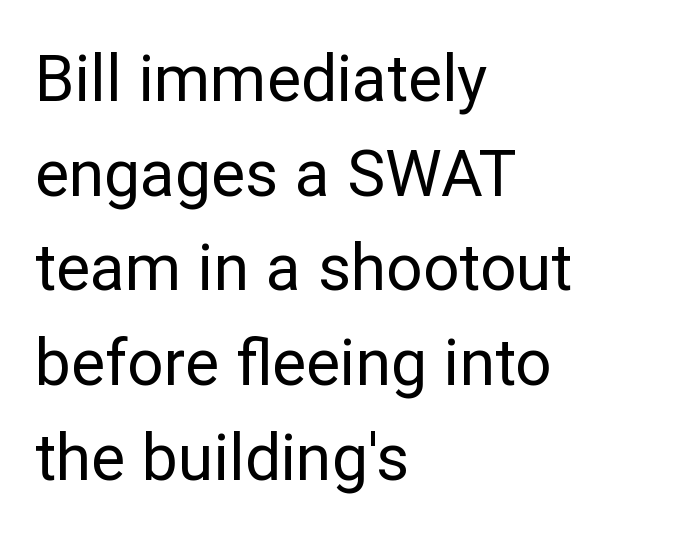
Q: Is the text bold? A: No.
Q: Is the text italic (slanted)? A: No, it is upright.
Q: Is the typeface a serif or a sans-serif typeface? A: Sans-serif.
Q: Is the text underlined? A: No.
Q: How is the paragraph aligned? A: Left-aligned.
Q: Is the spacing between letters normal or unusually wide? A: Normal.
Q: Is the spacing between lines tight, normal or loose? A: Normal.
Q: Width (condensed, normal, or wide)? A: Normal.
Q: Stroke contrast? A: Low.
Q: x-height? A: Medium.
Q: Monospaced? A: No.
